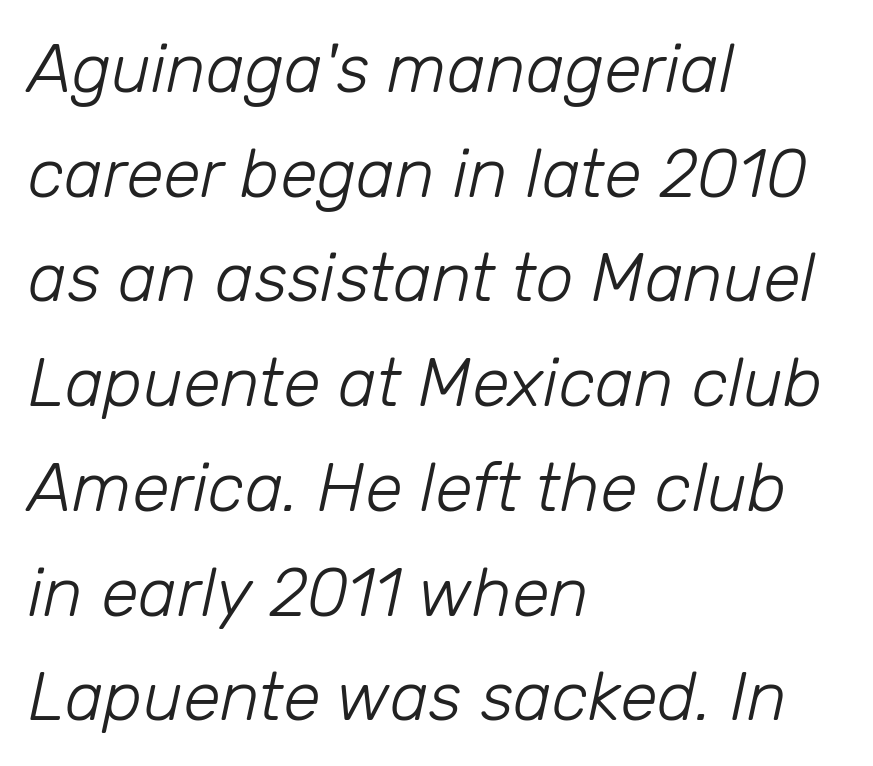
{"italic": "yes", "lean": "right", "slant_degrees": 12, "bold": "no", "weight": "light", "width": "normal", "stroke_contrast": "low", "x_height": "medium", "monospaced": "no", "underline": "no", "align": "left", "line_spacing": "normal", "line_spacing_ratio": 1.54, "letter_spacing": "normal", "letter_spacing_em": 0.0, "glyph_px": 68}
